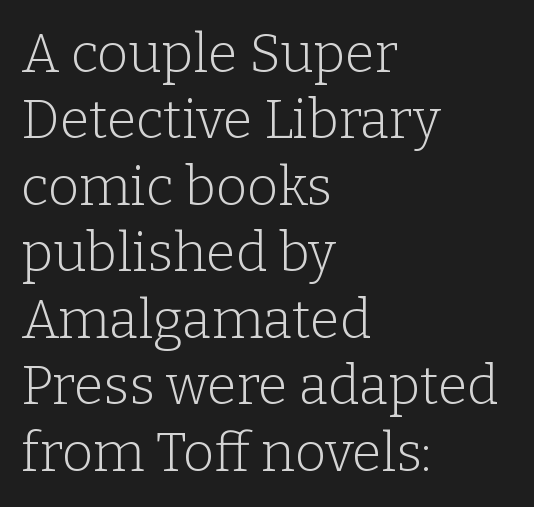
The image shows 54 px light serif type, upright; set left-aligned, line spacing 1.23x, normal letter spacing, not underlined; low stroke contrast and a medium x-height.
